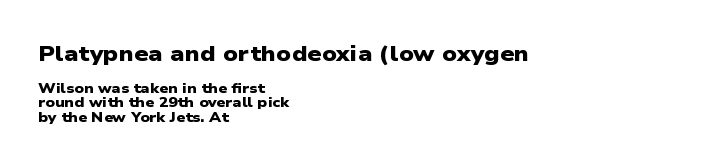
The image shows 22 px bold type; set left-aligned, tight line spacing (1.02x), normal letter spacing, not underlined; the first (top) block is 1.57x larger.
